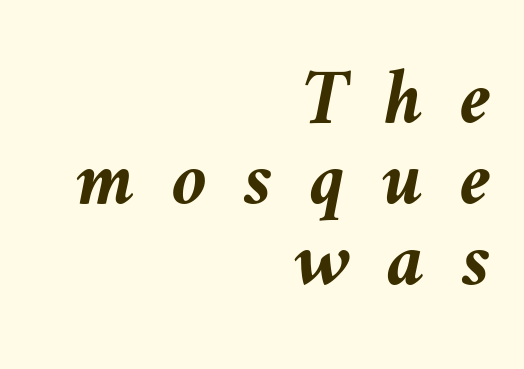
{"italic": "yes", "lean": "left", "slant_degrees": 9, "bold": "yes", "weight": "semibold", "width": "normal", "stroke_contrast": "medium", "x_height": "medium", "monospaced": "no", "underline": "no", "align": "right", "line_spacing": "tight", "line_spacing_ratio": 1.01, "letter_spacing": "wide", "letter_spacing_em": 0.46, "glyph_px": 80}
